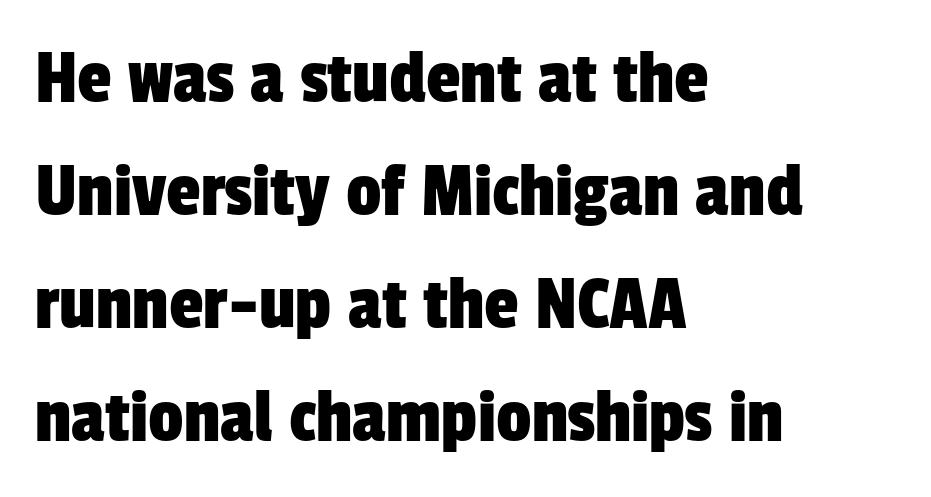
{"serif": "no", "width": "condensed", "stroke_contrast": "low", "x_height": "medium", "monospaced": "no", "underline": "no", "align": "left", "line_spacing": "normal", "line_spacing_ratio": 1.45, "letter_spacing": "normal", "letter_spacing_em": 0.0, "glyph_px": 78}
